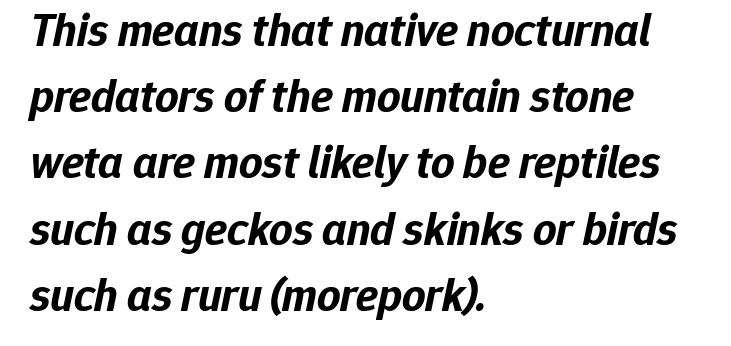
Q: Is the text bold? A: Yes.
Q: Is the text italic (slanted)? A: Yes, it leans right by about 12 degrees.
Q: Is the text underlined? A: No.
Q: How is the paragraph aligned? A: Left-aligned.
Q: Is the spacing between letters normal or unusually wide? A: Normal.
Q: Is the spacing between lines tight, normal or loose? A: Normal.
Q: Width (condensed, normal, or wide)? A: Normal.
Q: Stroke contrast? A: Low.
Q: x-height? A: Medium.
Q: Monospaced? A: No.
